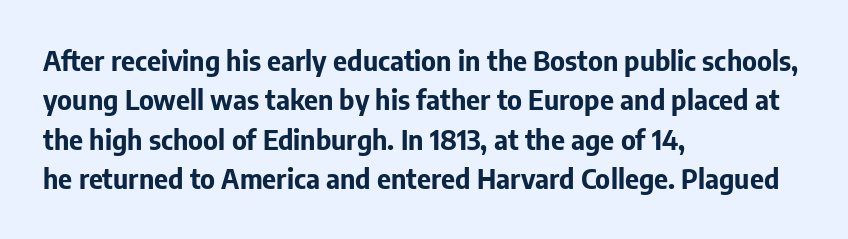
The line texture is even and compact thanks to regular tracking. Notice how the passage keeps a crisp vertical edge on the left only. Rendered with straight, roman letterforms. A bare baseline throughout the passage. One glance says typical: line gaps are just what's usual.
